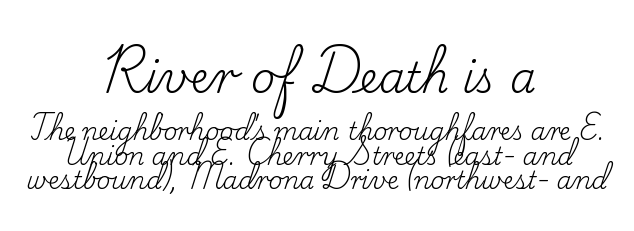
Character size in the leading block exceeds that of the trailing block. The glyphs in this specimen are seriffed. These lines are rendered in a variable-pitch font. Notice how the passage keeps no hard edge, just a central spine. Weight class: somewhere from thin through regular. The rendering keeps characters at their native spacing.
